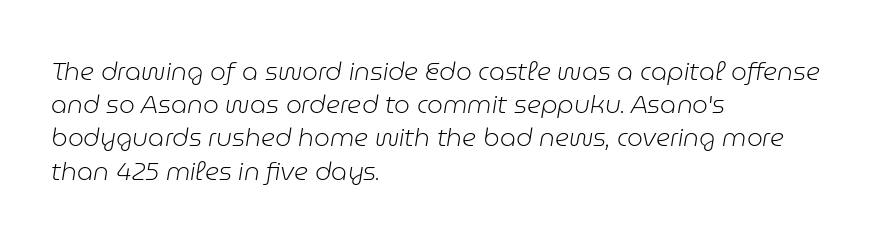
{"italic": "yes", "lean": "right", "slant_degrees": 9, "bold": "no", "underline": "no", "align": "left", "line_spacing": "normal", "line_spacing_ratio": 1.33, "letter_spacing": "normal", "letter_spacing_em": 0.0, "glyph_px": 25}
